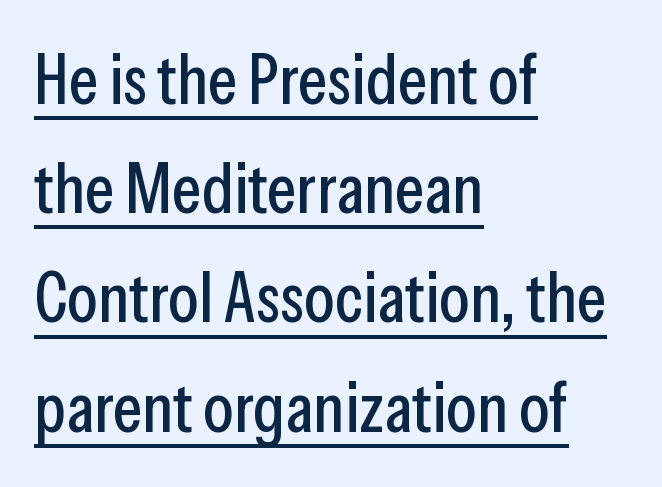
Q: Is the text italic (slanted)? A: No, it is upright.
Q: Is the typeface a serif or a sans-serif typeface? A: Sans-serif.
Q: Is the text underlined? A: Yes.
Q: How is the paragraph aligned? A: Left-aligned.
Q: Is the spacing between letters normal or unusually wide? A: Normal.
Q: Is the spacing between lines tight, normal or loose? A: Normal.
Q: Width (condensed, normal, or wide)? A: Condensed.
Q: Stroke contrast? A: Low.
Q: x-height? A: Medium.
Q: Monospaced? A: No.
